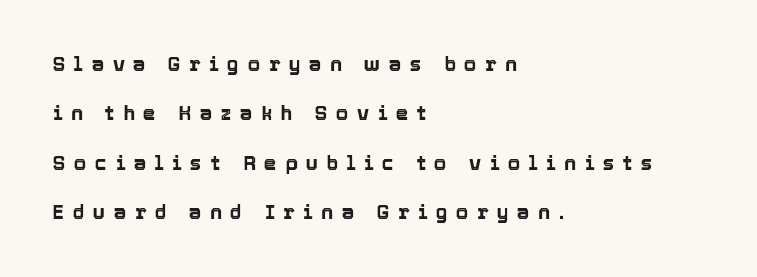
All the whitespace from short lines collects on the right. Substantial extra tracking has been applied to these lines. Characters remain perfectly vertical along every line. Anything drawn beneath the words? Only blank space. Honestly, the rows look like they've been pulled way apart.
